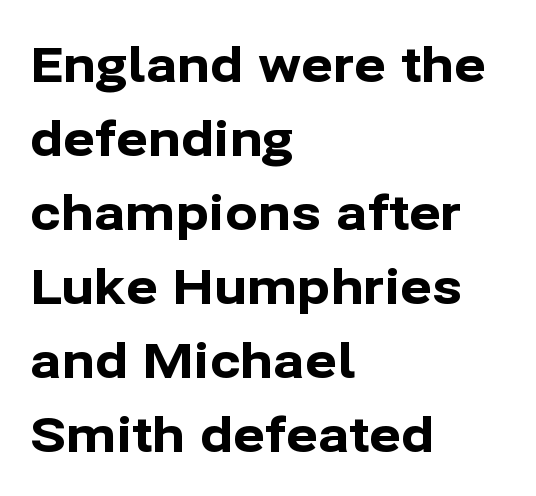
{"serif": "no", "italic": "no", "bold": "yes", "weight": "bold", "width": "normal", "stroke_contrast": "low", "x_height": "medium", "monospaced": "no", "underline": "no", "align": "left", "line_spacing": "normal", "line_spacing_ratio": 1.51, "letter_spacing": "normal", "letter_spacing_em": 0.0, "glyph_px": 49}
